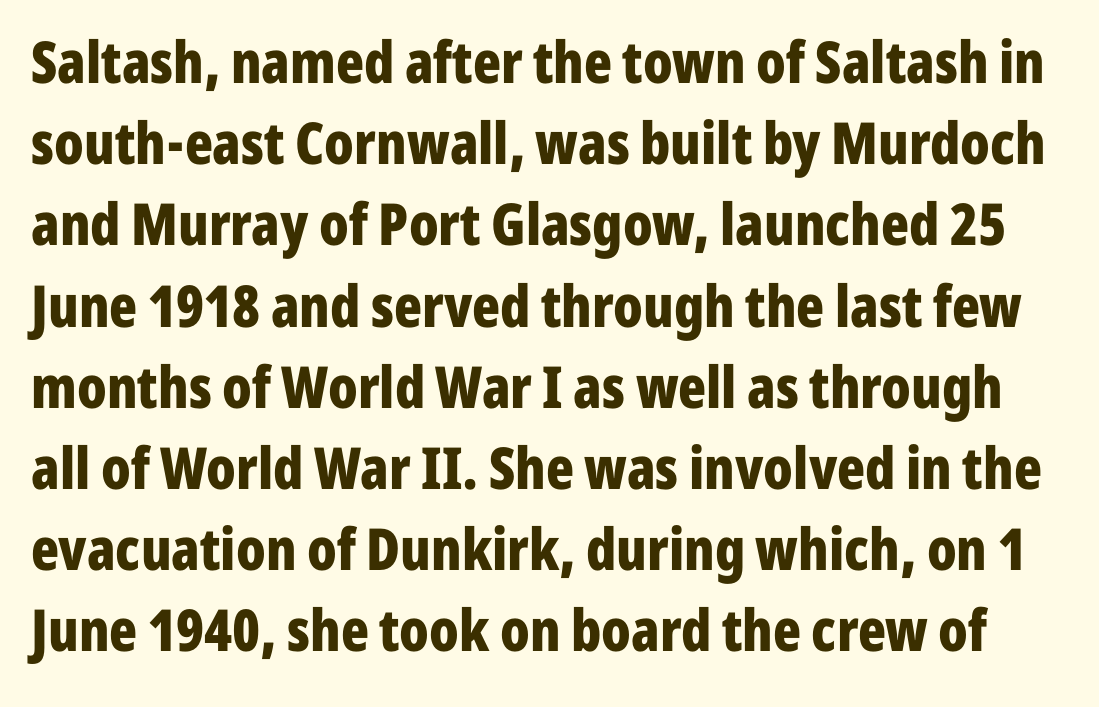
The image shows 58 px bold, condensed sans-serif type, upright; set normal line spacing (1.4x), normal letter spacing, not underlined; low stroke contrast and a medium x-height.
